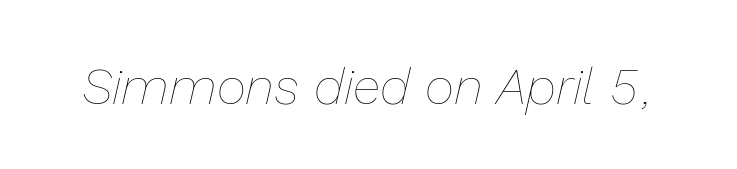
{"italic": "yes", "lean": "right", "slant_degrees": 13, "bold": "no", "weight": "thin", "width": "normal", "stroke_contrast": "low", "x_height": "medium", "monospaced": "no", "underline": "no", "letter_spacing": "normal", "letter_spacing_em": 0.0, "glyph_px": 51}
